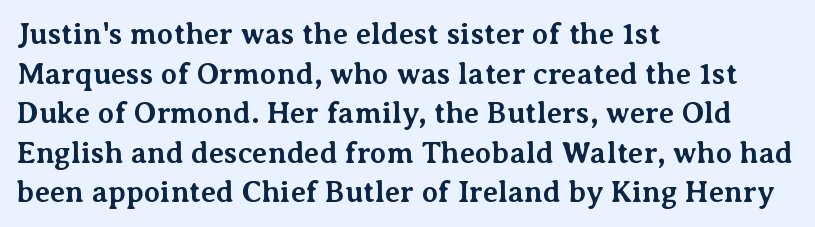
The image shows 30 px bold serif type, upright; set left-aligned, normal line spacing (1.32x), normal letter spacing, not underlined; medium stroke contrast and a medium x-height.
